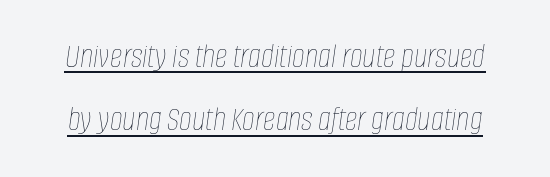
The image shows 35 px thin, condensed type, italic (leaning right); set line spacing 1.81x, normal letter spacing, underlined; low stroke contrast and a large x-height.
